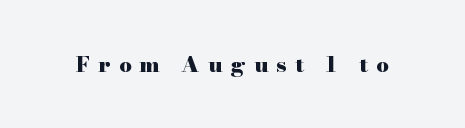
{"italic": "no", "bold": "yes", "underline": "no", "letter_spacing": "wide", "letter_spacing_em": 0.37, "glyph_px": 22}
